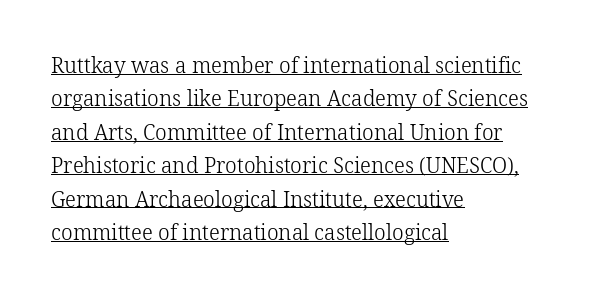
{"italic": "no", "bold": "no", "underline": "yes", "align": "left", "line_spacing": "normal", "line_spacing_ratio": 1.59, "letter_spacing": "normal", "letter_spacing_em": 0.0, "glyph_px": 21}
